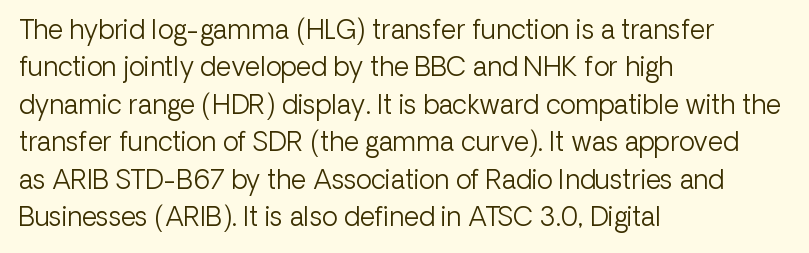
The image shows 26 px text type, upright; set left-aligned, normal line spacing (1.44x), normal letter spacing, not underlined.
